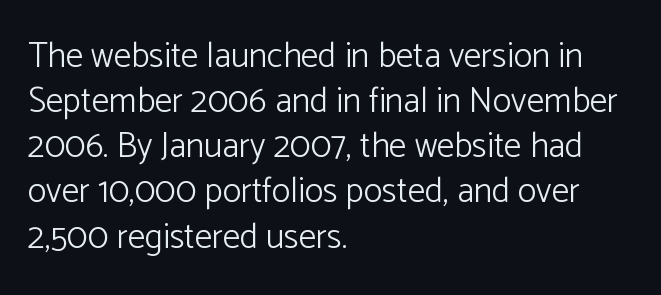
The image shows 35 px light sans-serif type, upright; set left-aligned, normal line spacing (1.29x), normal letter spacing, not underlined; low stroke contrast and a medium x-height.
